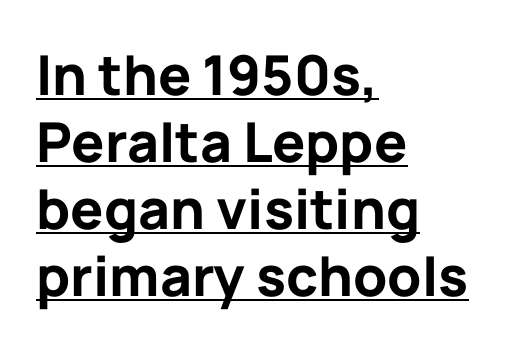
Between one letter and the next there's only the usual sliver of space. The characters display no serif detailing; their extremities are plain. A typesetter would mark this as roman, not italic. The typesetting leans heavy: a genuine bold. Each line of the rendering has a horizontal stroke beneath the glyphs. The face used here is proportionally spaced, like ordinary book or web type.
